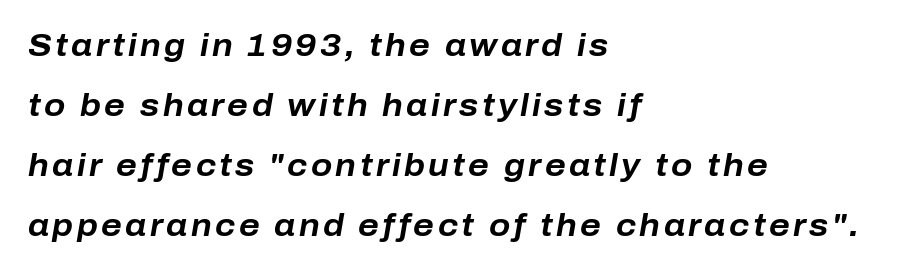
Spacing verdict: proportional, widths tailored to each character. Weight check: bold — yes, fully. A classic flush-left, rag-right setting is used for this passage. Underlining? Definitely not there.
